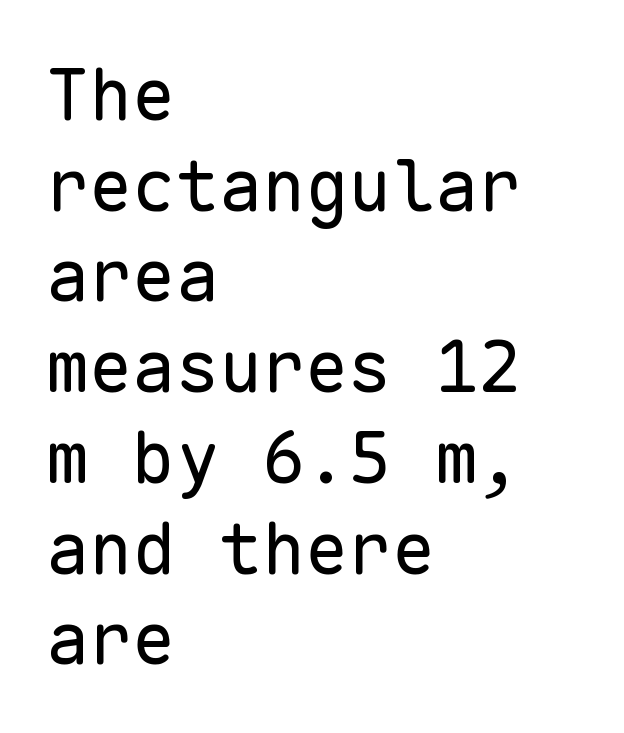
The image shows 72 px regular-weight sans-serif type, upright, monospaced; set left-aligned, normal line spacing (1.26x), normal letter spacing, not underlined; low stroke contrast and a medium x-height.
